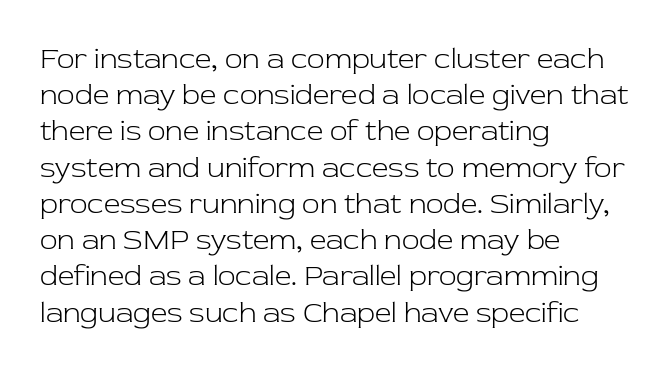
The image shows 29 px light serif type, upright; set left-aligned, normal line spacing (1.25x), normal letter spacing, not underlined; low stroke contrast and a medium x-height.
